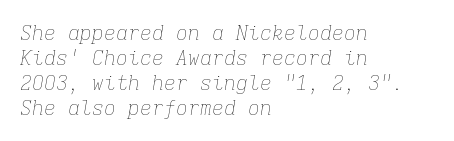
Q: Is the text bold? A: No.
Q: Is the text italic (slanted)? A: Yes, it leans right by about 9 degrees.
Q: Is the text underlined? A: No.
Q: How is the paragraph aligned? A: Left-aligned.
Q: Is the spacing between letters normal or unusually wide? A: Normal.
Q: Is the spacing between lines tight, normal or loose? A: Normal.
